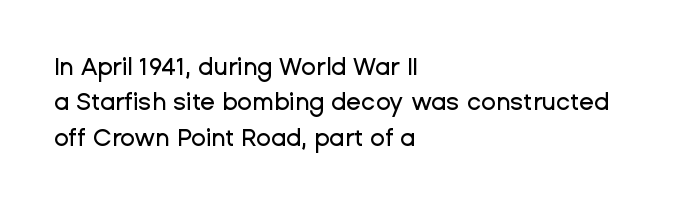
The passage shown stacks its lines at a standard gap. No extra tracking has been applied to these lines. Compared with a centered layout, this one pins lines to the left instead. The area under the type is left untouched. When letters stand straight like this, we call the style roman or upright.
